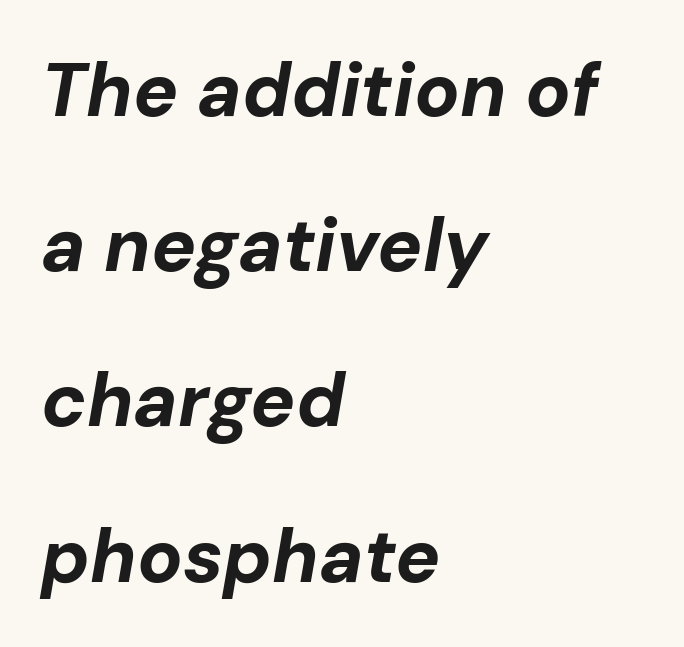
{"italic": "yes", "lean": "right", "slant_degrees": 10, "bold": "yes", "weight": "bold", "width": "normal", "stroke_contrast": "low", "x_height": "medium", "monospaced": "no", "underline": "no", "align": "left", "line_spacing": "loose", "line_spacing_ratio": 2.07, "letter_spacing": "normal", "letter_spacing_em": 0.0, "glyph_px": 75}
